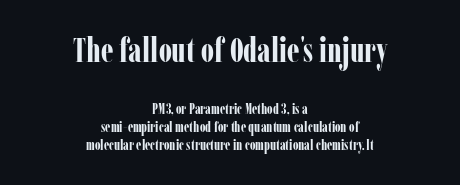
{"serif": "yes", "italic": "no", "bold": "yes", "weight": "bold", "width": "condensed", "stroke_contrast": "low", "x_height": "medium", "monospaced": "no", "underline": "no", "align": "center", "line_spacing": "normal", "line_spacing_ratio": 1.31, "letter_spacing": "normal", "letter_spacing_em": 0.0, "larger_block": "first", "size_ratio": 2.36, "glyph_px": 33}
